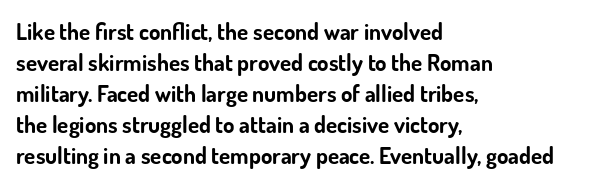
Caption: bold face, heavy strokes. Compared with typical body copy, the letter spacing here is the same. Line starts are locked; line ends wander. The axis of the letterforms is exactly vertical.
